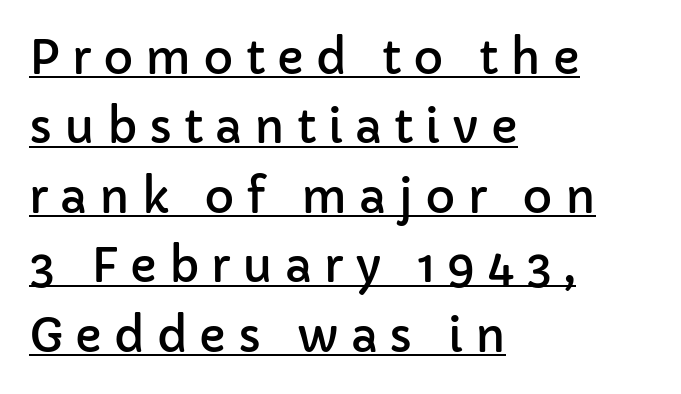
The vertical gap from one line to the next is medium. Is there any slant? The stems are plumb. Caption: lettering with a line underneath. What kind of face is this? One without serifs — a sans. The compositor pushed each line to the left boundary. Students, note that the glyphs here are deliberately spaced far apart.
